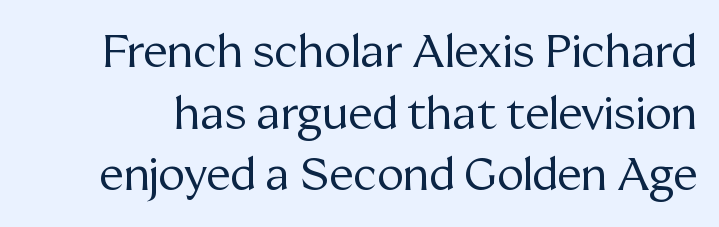
The image shows 45 px regular-weight serif type, upright; set normal line spacing (1.37x), normal letter spacing, not underlined; medium stroke contrast and a medium x-height.
